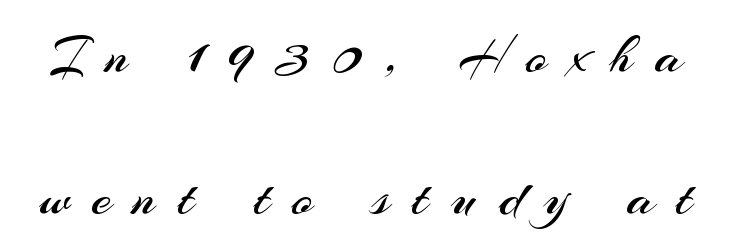
The image shows 57 px regular-weight sans-serif type; set loose line spacing (2.49x), unusually wide letter spacing (+0.39 em), not underlined; medium stroke contrast and a small x-height.
